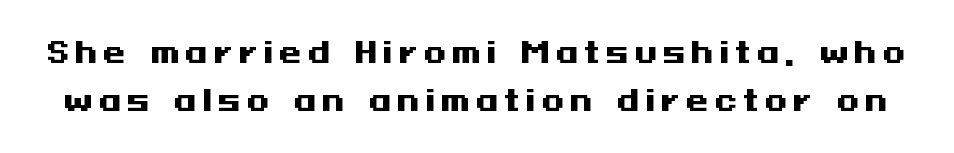
Q: Is the text bold? A: Yes.
Q: Is the text italic (slanted)? A: No, it is upright.
Q: Is the typeface a serif or a sans-serif typeface? A: Sans-serif.
Q: Is the text underlined? A: No.
Q: Is the spacing between letters normal or unusually wide? A: Unusually wide.
Q: Is the spacing between lines tight, normal or loose? A: Normal.
Q: Width (condensed, normal, or wide)? A: Wide.
Q: Stroke contrast? A: Medium.
Q: x-height? A: Medium.
